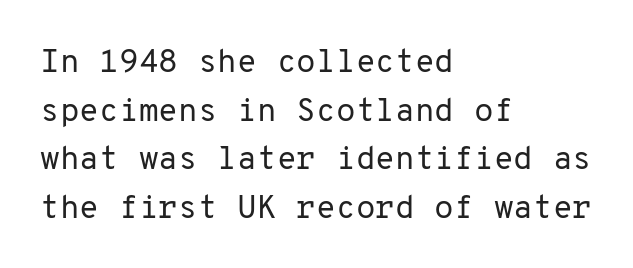
{"serif": "no", "italic": "no", "bold": "no", "weight": "regular", "width": "normal", "stroke_contrast": "low", "x_height": "medium", "monospaced": "yes", "underline": "no", "align": "left", "line_spacing": "normal", "line_spacing_ratio": 1.52, "letter_spacing": "normal", "letter_spacing_em": 0.0, "glyph_px": 32}
